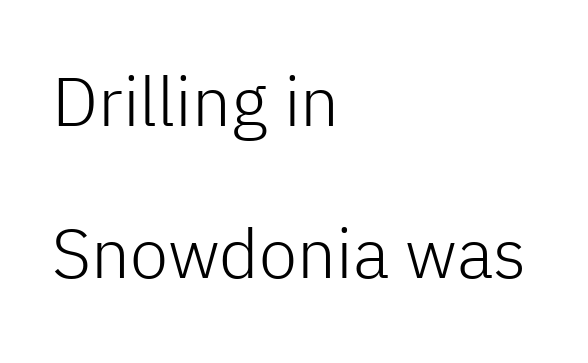
The image shows 69 px light sans-serif type, upright; set left-aligned, loose line spacing (2.21x), normal letter spacing, not underlined; low stroke contrast and a medium x-height.
